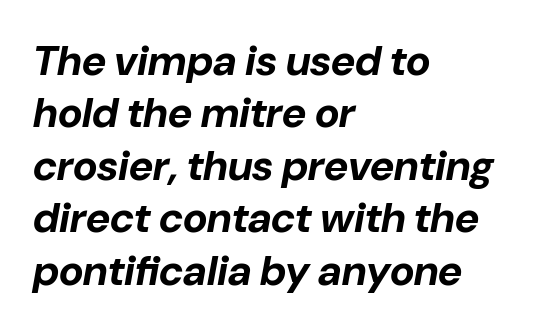
Q: Is the text bold? A: Yes.
Q: Is the text italic (slanted)? A: Yes, it leans right by about 10 degrees.
Q: Is the text underlined? A: No.
Q: How is the paragraph aligned? A: Left-aligned.
Q: Is the spacing between letters normal or unusually wide? A: Normal.
Q: Is the spacing between lines tight, normal or loose? A: Normal.
Q: Width (condensed, normal, or wide)? A: Normal.
Q: Stroke contrast? A: Low.
Q: x-height? A: Medium.
Q: Monospaced? A: No.
